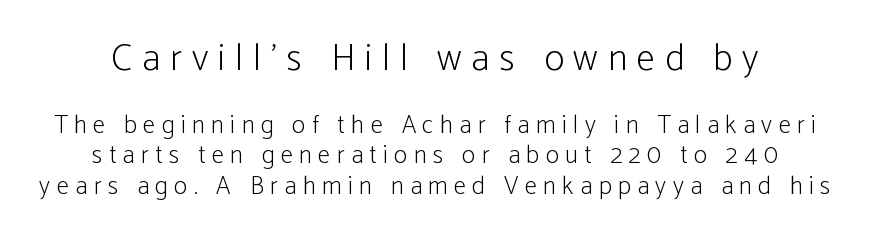
The image shows 38 px light, condensed sans-serif type, upright; set centered, line spacing 1.22x, unusually wide letter spacing (+0.26 em), not underlined; the first (top) block is 1.52x larger; low stroke contrast and a medium x-height.
